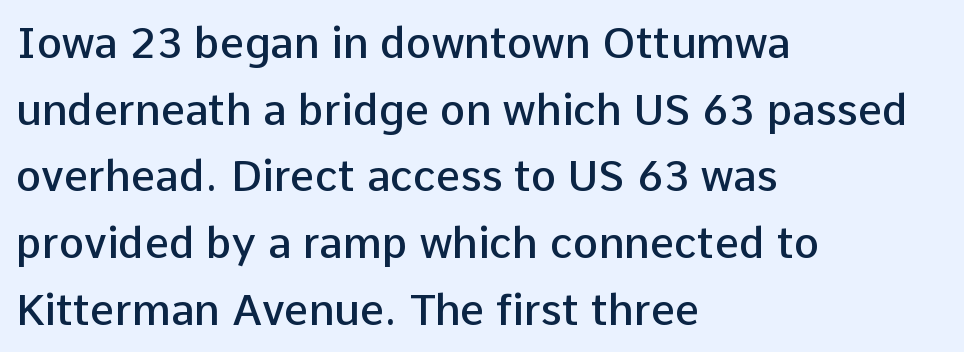
Q: Is the text bold? A: Semi-bold.
Q: Is the text italic (slanted)? A: No, it is upright.
Q: Is the typeface a serif or a sans-serif typeface? A: Sans-serif.
Q: Is the text underlined? A: No.
Q: How is the paragraph aligned? A: Left-aligned.
Q: Is the spacing between letters normal or unusually wide? A: Normal.
Q: Is the spacing between lines tight, normal or loose? A: Normal.
Q: Width (condensed, normal, or wide)? A: Normal.
Q: Stroke contrast? A: Low.
Q: x-height? A: Medium.
Q: Monospaced? A: No.
